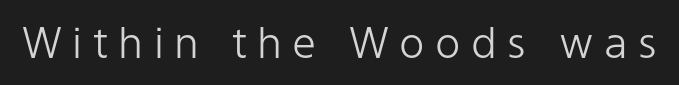
The image shows 43 px light sans-serif type, upright; set unusually wide letter spacing (+0.24 em), not underlined; low stroke contrast and a medium x-height.
